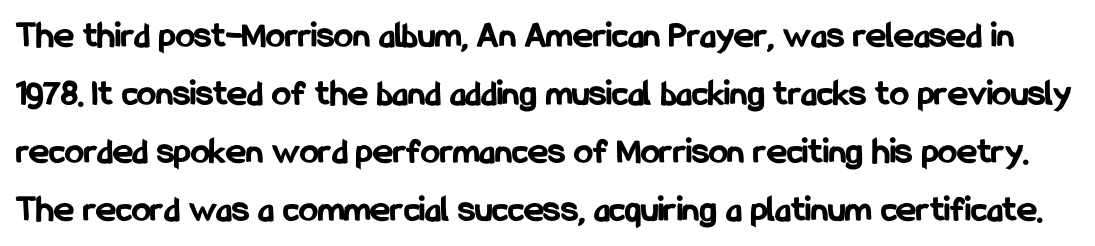
The image shows 38 px bold, condensed sans-serif type, upright; set normal line spacing (1.53x), normal letter spacing, not underlined; low stroke contrast and a medium x-height.
